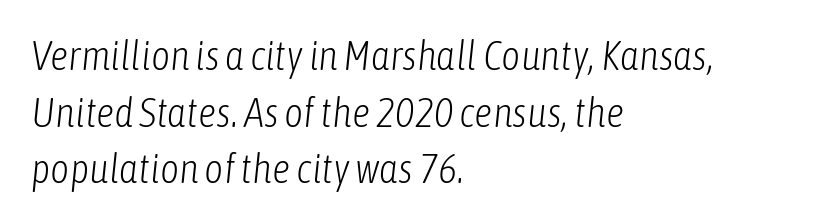
{"italic": "yes", "lean": "right", "slant_degrees": 6, "bold": "no", "weight": "light", "width": "condensed", "stroke_contrast": "low", "x_height": "medium", "monospaced": "no", "underline": "no", "align": "left", "line_spacing": "normal", "line_spacing_ratio": 1.38, "letter_spacing": "normal", "letter_spacing_em": 0.0, "glyph_px": 41}
